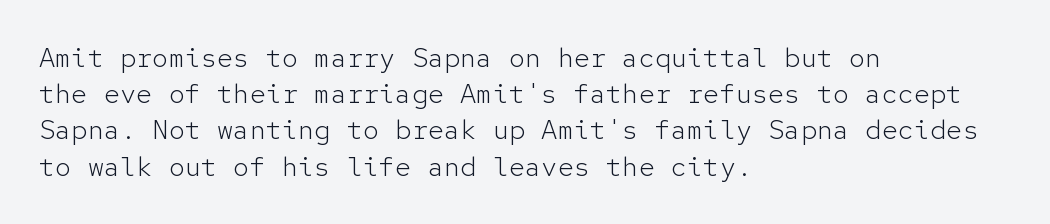
Q: Is the text bold? A: No.
Q: Is the text italic (slanted)? A: No, it is upright.
Q: Is the text underlined? A: No.
Q: How is the paragraph aligned? A: Left-aligned.
Q: Is the spacing between letters normal or unusually wide? A: Normal.
Q: Is the spacing between lines tight, normal or loose? A: Normal.
